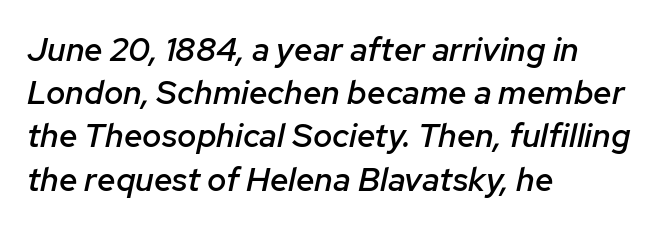
A classic flush-left, rag-right setting is used for this passage. Spacing verdict: proportional, widths tailored to each character. Letters rest on an invisible, unmarked baseline. In terms of posture, this sample is oblique.
